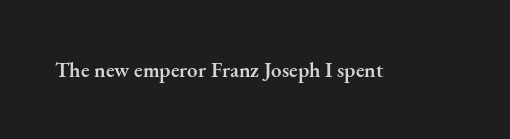
{"italic": "no", "bold": "semi", "underline": "no", "letter_spacing": "normal", "letter_spacing_em": 0.0, "glyph_px": 21}
